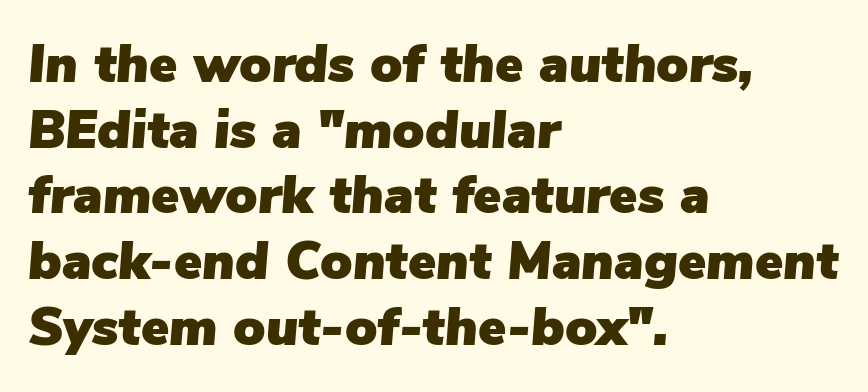
{"italic": "yes", "lean": "right", "slant_degrees": 5, "width": "normal", "stroke_contrast": "low", "x_height": "medium", "monospaced": "no", "underline": "no", "align": "left", "line_spacing_ratio": 1.24, "letter_spacing": "normal", "letter_spacing_em": 0.0, "glyph_px": 53}
